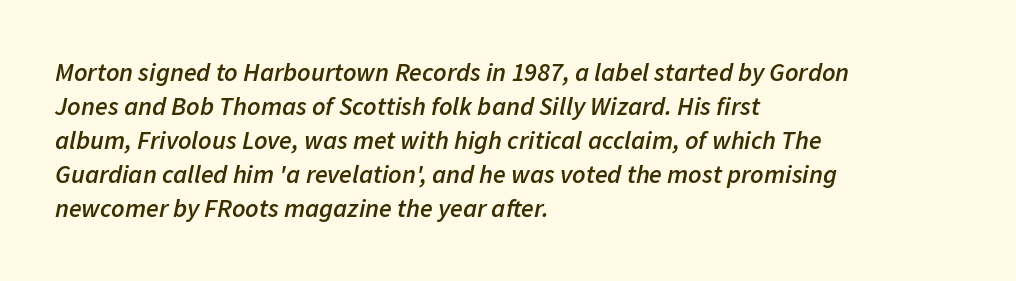
Q: Is the text bold? A: Semi-bold.
Q: Is the text italic (slanted)? A: Yes, it leans right by about 11 degrees.
Q: Is the text underlined? A: No.
Q: How is the paragraph aligned? A: Left-aligned.
Q: Is the spacing between letters normal or unusually wide? A: Normal.
Q: Is the spacing between lines tight, normal or loose? A: Normal.
